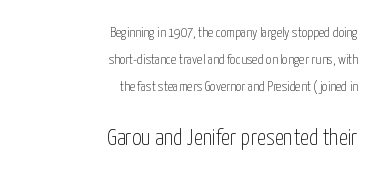
The image shows 23 px text type, upright; set right-aligned, loose line spacing (1.93x), normal letter spacing, not underlined; the second (bottom) block is 1.64x larger.
